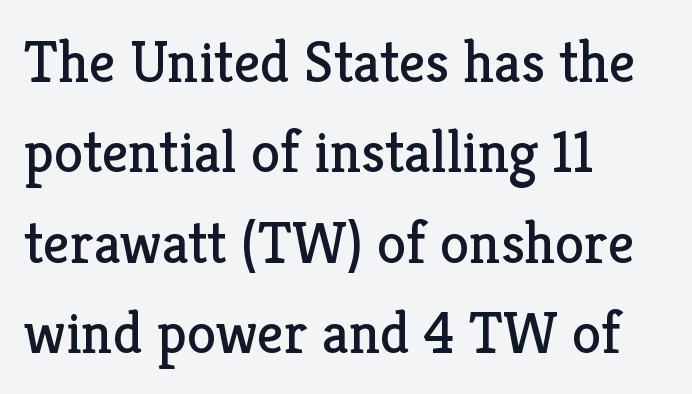
Q: Is the text bold? A: No.
Q: Is the text italic (slanted)? A: No, it is upright.
Q: Is the typeface a serif or a sans-serif typeface? A: Serif.
Q: Is the text underlined? A: No.
Q: How is the paragraph aligned? A: Left-aligned.
Q: Is the spacing between letters normal or unusually wide? A: Normal.
Q: Is the spacing between lines tight, normal or loose? A: Normal.
Q: Width (condensed, normal, or wide)? A: Normal.
Q: Stroke contrast? A: Low.
Q: x-height? A: Medium.
Q: Monospaced? A: No.
